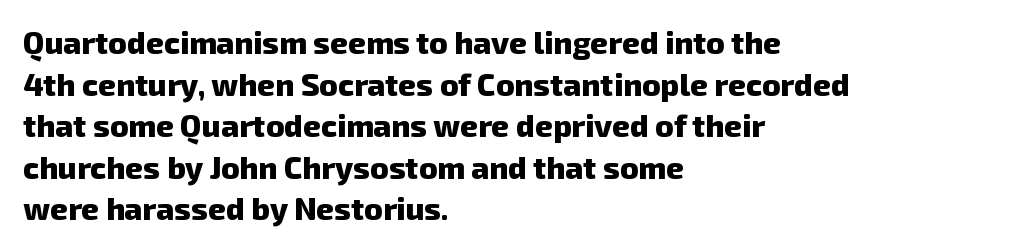
The image shows 31 px heavy sans-serif type; set left-aligned, normal line spacing (1.34x), normal letter spacing, not underlined; low stroke contrast and a medium x-height.
